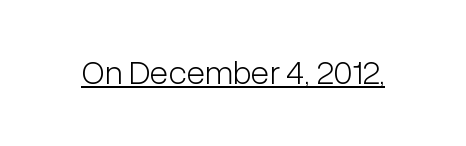
{"serif": "no", "italic": "no", "bold": "no", "weight": "light", "width": "condensed", "stroke_contrast": "low", "x_height": "medium", "monospaced": "no", "underline": "yes", "letter_spacing": "normal", "letter_spacing_em": 0.0, "glyph_px": 34}
